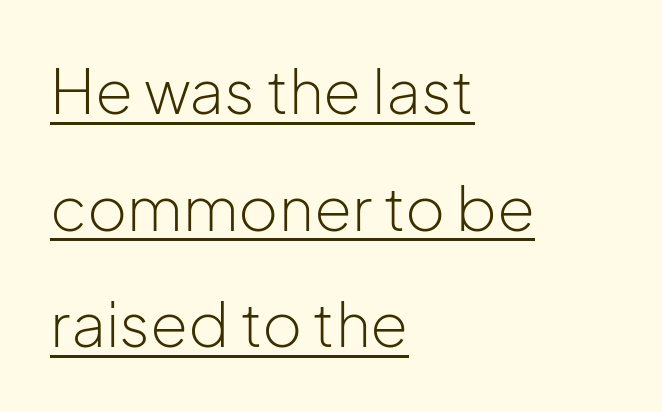
{"serif": "no", "italic": "no", "bold": "no", "weight": "light", "width": "normal", "stroke_contrast": "low", "x_height": "medium", "monospaced": "no", "underline": "yes", "align": "left", "line_spacing": "loose", "line_spacing_ratio": 1.91, "letter_spacing": "normal", "letter_spacing_em": 0.0, "glyph_px": 61}
